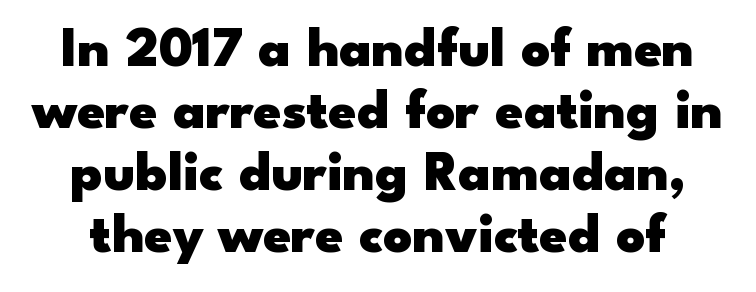
Q: Is the text bold? A: Yes.
Q: Is the text italic (slanted)? A: No, it is upright.
Q: Is the typeface a serif or a sans-serif typeface? A: Sans-serif.
Q: Is the text underlined? A: No.
Q: Is the spacing between letters normal or unusually wide? A: Normal.
Q: Is the spacing between lines tight, normal or loose? A: Tight.
Q: Width (condensed, normal, or wide)? A: Wide.
Q: Stroke contrast? A: Low.
Q: x-height? A: Small.
Q: Monospaced? A: No.
